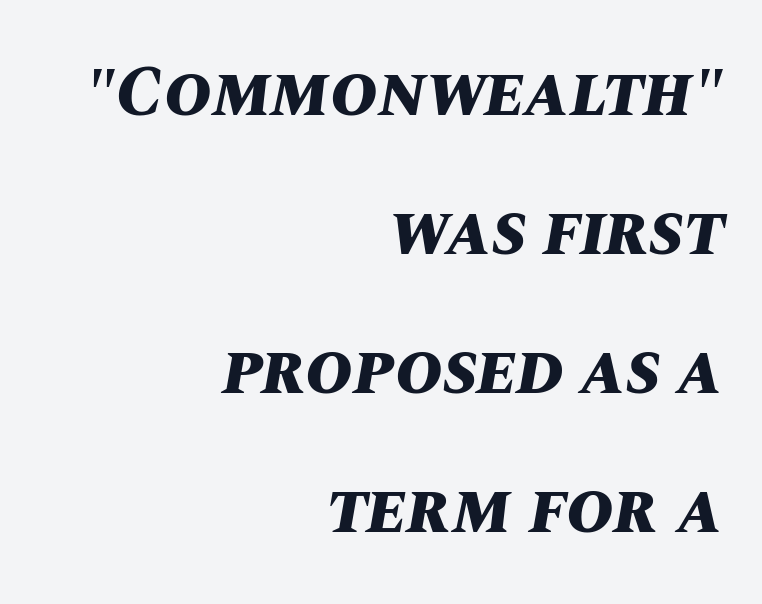
Q: Is the text bold? A: Yes.
Q: Is the text italic (slanted)? A: Yes, it leans right by about 10 degrees.
Q: Is the text underlined? A: No.
Q: How is the paragraph aligned? A: Right-aligned.
Q: Is the spacing between letters normal or unusually wide? A: Normal.
Q: Is the spacing between lines tight, normal or loose? A: Loose.
Q: Width (condensed, normal, or wide)? A: Normal.
Q: Stroke contrast? A: Medium.
Q: x-height? A: Large.
Q: Monospaced? A: No.
